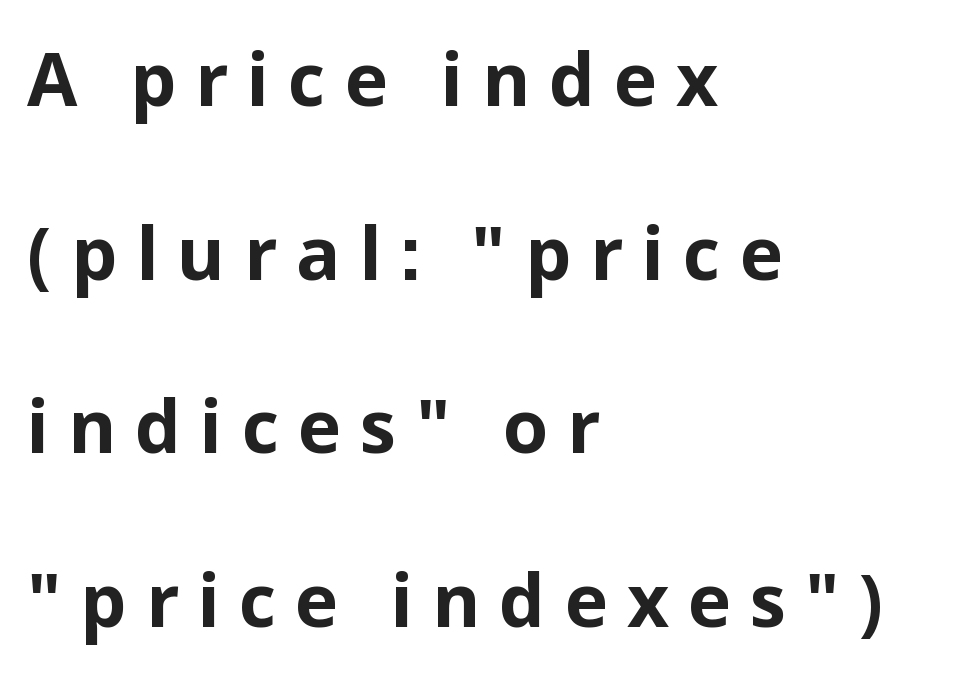
Q: Is the text bold? A: Yes.
Q: Is the text italic (slanted)? A: No, it is upright.
Q: Is the typeface a serif or a sans-serif typeface? A: Sans-serif.
Q: Is the text underlined? A: No.
Q: How is the paragraph aligned? A: Left-aligned.
Q: Is the spacing between letters normal or unusually wide? A: Unusually wide.
Q: Is the spacing between lines tight, normal or loose? A: Loose.
Q: Width (condensed, normal, or wide)? A: Normal.
Q: Stroke contrast? A: Low.
Q: x-height? A: Medium.
Q: Monospaced? A: No.
